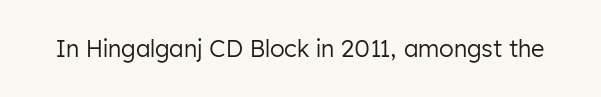
Q: Is the text bold? A: No.
Q: Is the text italic (slanted)? A: No, it is upright.
Q: Is the text underlined? A: No.
Q: Is the spacing between letters normal or unusually wide? A: Normal.
